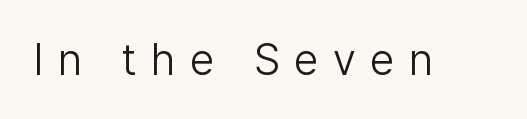
{"serif": "no", "italic": "no", "bold": "no", "weight": "light", "width": "normal", "stroke_contrast": "low", "x_height": "medium", "monospaced": "no", "underline": "no", "letter_spacing": "wide", "letter_spacing_em": 0.33, "glyph_px": 44}
